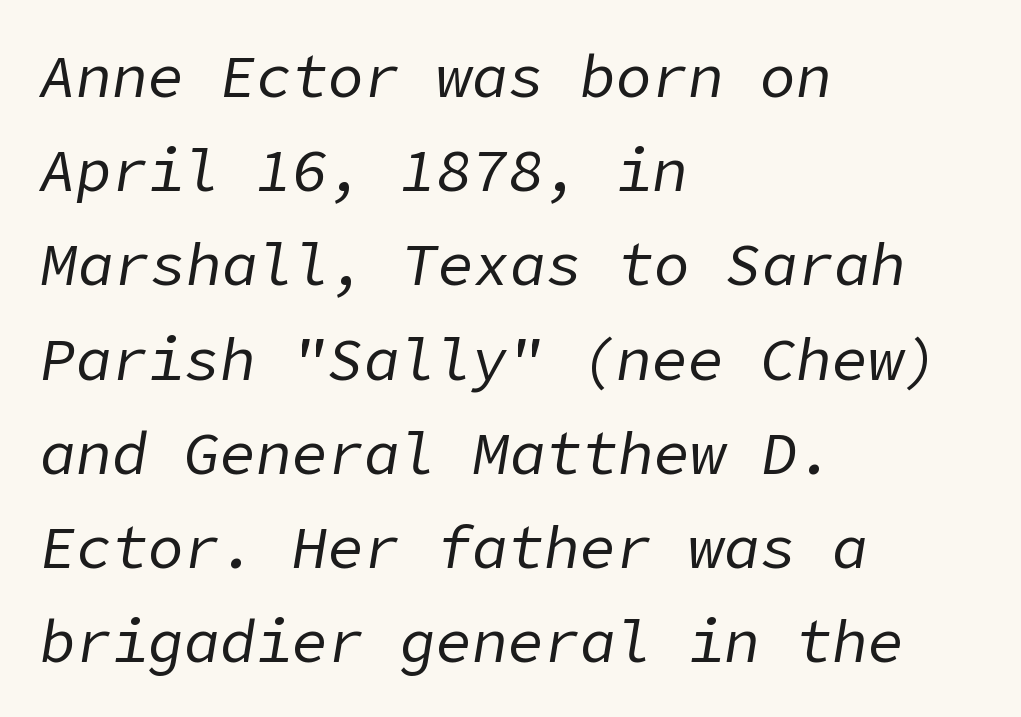
The image shows 60 px regular-weight type, italic (leaning right); set left-aligned, normal line spacing (1.57x), normal letter spacing, not underlined; low stroke contrast and a medium x-height.
